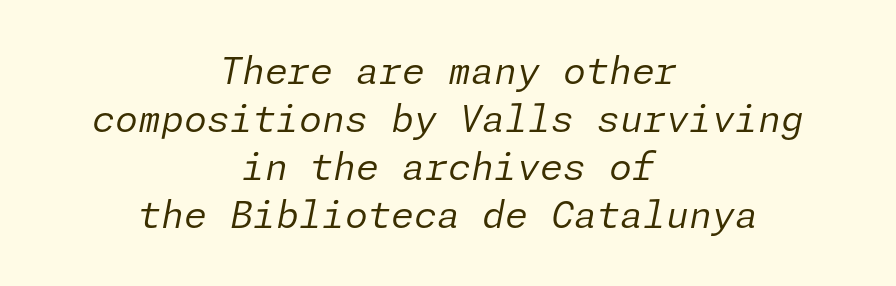
Q: Is the text bold? A: No.
Q: Is the text italic (slanted)? A: Yes, it leans right by about 11 degrees.
Q: Is the text underlined? A: No.
Q: How is the paragraph aligned? A: Centered.
Q: Is the spacing between letters normal or unusually wide? A: Normal.
Q: Is the spacing between lines tight, normal or loose? A: Normal.
Q: Width (condensed, normal, or wide)? A: Normal.
Q: Stroke contrast? A: Low.
Q: x-height? A: Medium.
